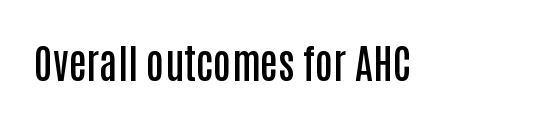
Font category for this specimen: sans-serif. The face used here is a semibold: visibly heavier than regular, lighter than bold. The horizontal fit of the characters is conventional and even. A typesetter would call this proportional, since set widths differ per character.
